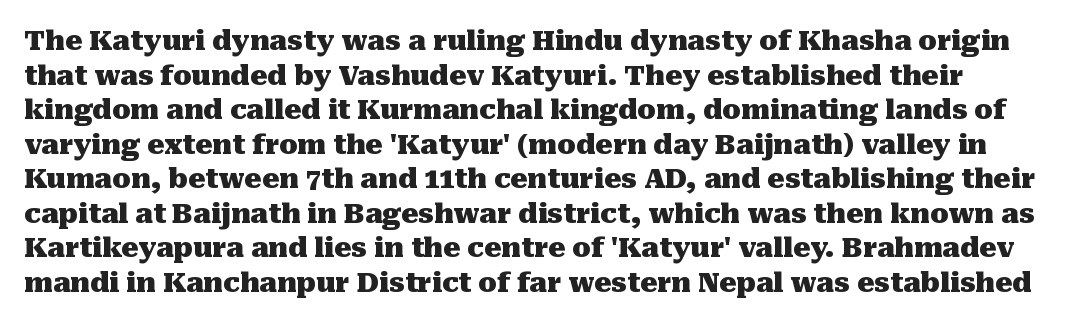
Compared with typical body copy, the letter spacing here is the same. The setting favours the left margin, as ordinary paragraphs usually do. Heft: maximum for text — a bold. Beneath every word, the page is bare. Successive baselines arrive at the customary interval. These lines were composed using upright roman letters.
